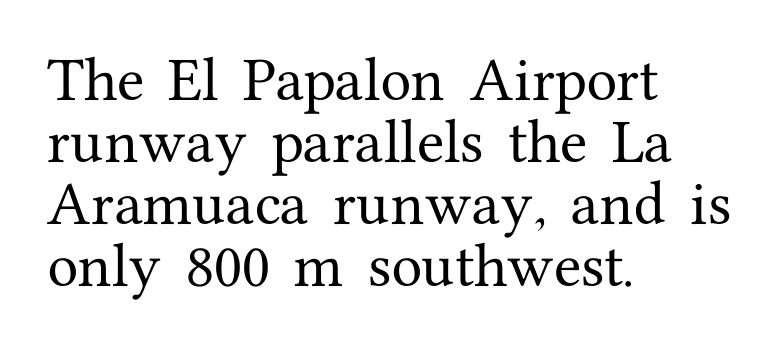
The image shows 50 px serif type, upright; set left-aligned, line spacing 1.24x, normal letter spacing, not underlined; medium stroke contrast and a medium x-height.
